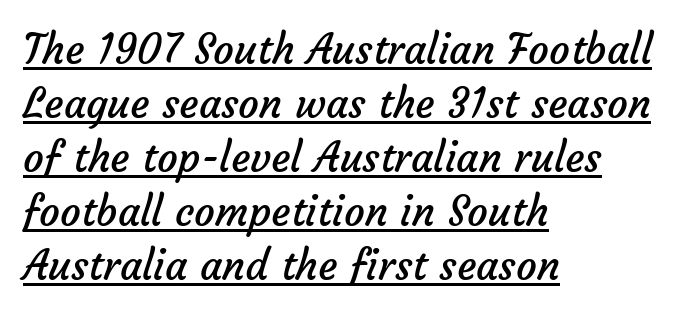
Q: Is the text bold? A: No.
Q: Is the typeface a serif or a sans-serif typeface? A: Sans-serif.
Q: Is the text underlined? A: Yes.
Q: How is the paragraph aligned? A: Left-aligned.
Q: Is the spacing between letters normal or unusually wide? A: Normal.
Q: Is the spacing between lines tight, normal or loose? A: Normal.
Q: Width (condensed, normal, or wide)? A: Normal.
Q: Stroke contrast? A: Low.
Q: x-height? A: Medium.
Q: Monospaced? A: No.
